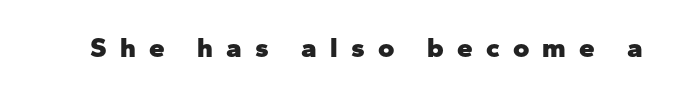
The image shows 28 px heavy sans-serif type, upright; set unusually wide letter spacing (+0.47 em), not underlined; low stroke contrast and a medium x-height.
